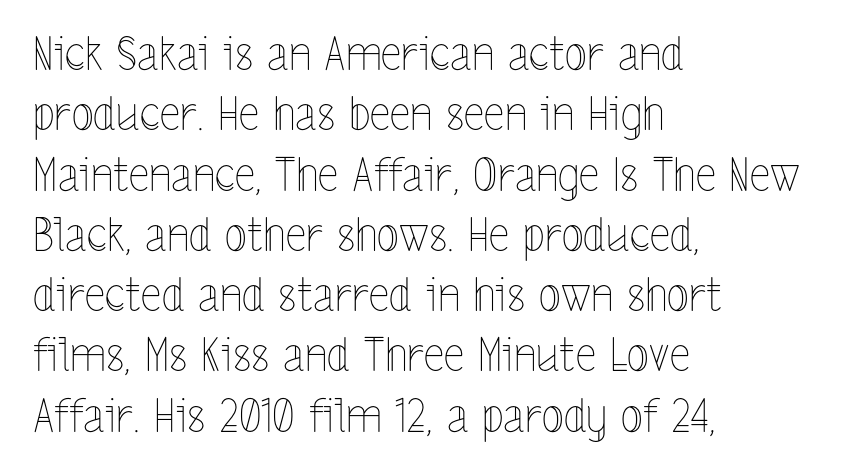
Q: Is the text bold? A: No.
Q: Is the text italic (slanted)? A: No, it is upright.
Q: Is the text underlined? A: No.
Q: How is the paragraph aligned? A: Left-aligned.
Q: Is the spacing between letters normal or unusually wide? A: Normal.
Q: Is the spacing between lines tight, normal or loose? A: Normal.
Q: Width (condensed, normal, or wide)? A: Condensed.
Q: x-height? A: Medium.
Q: Monospaced? A: No.
